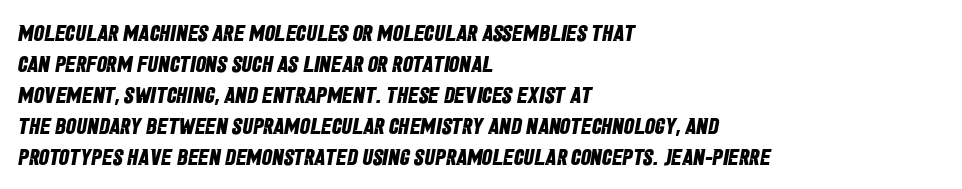
The image shows 23 px bold type; set left-aligned, normal line spacing (1.35x), normal letter spacing, not underlined.
